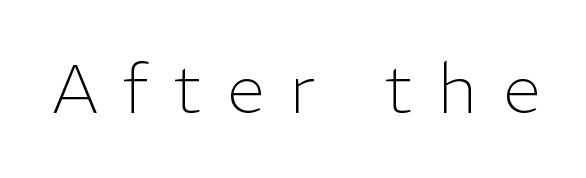
The font is comparable to plain body text, perhaps lighter. A typesetter would call this proportional, since set widths differ per character. Words float on clear page, feet unadorned. Short note: letters widely spaced.
